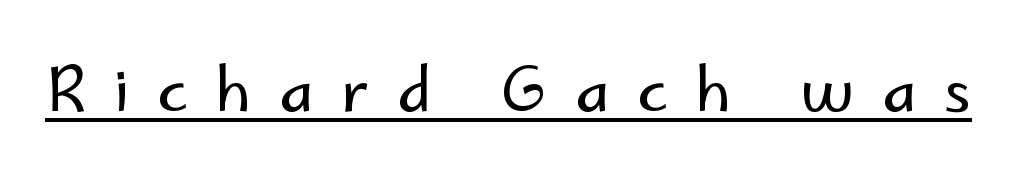
The glyphs are accompanied by a horizontal stroke just below them. A light-to-regular cut is what we see here. When letters stand straight like this, we call the style roman or upright. Varying glyph widths throughout — classic text-font behaviour.
